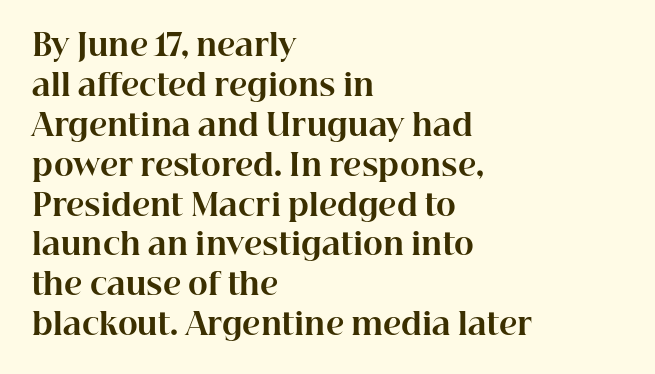
A serif font was chosen for this passage. Left-aligned paragraph, ragged on the right. It's the straight-up-and-down kind of type. Is this a fixed-width face? No — the glyphs have proportional, varying widths.
